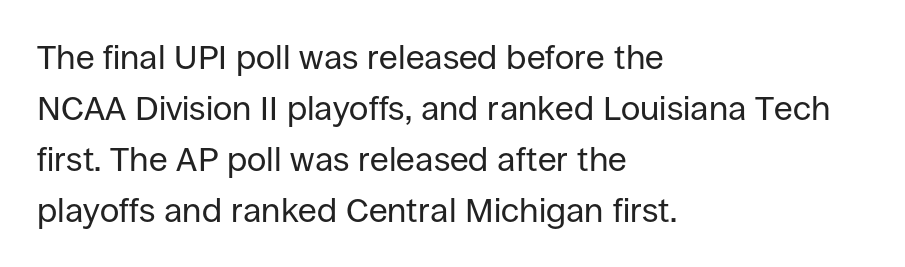
The image shows 34 px regular-weight sans-serif type, upright; set left-aligned, normal line spacing (1.5x), normal letter spacing, not underlined; low stroke contrast and a large x-height.
